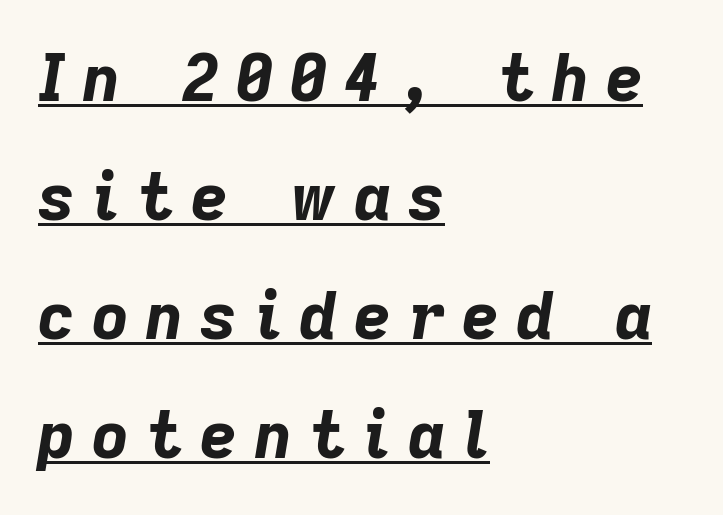
The image shows 64 px bold type, italic (leaning right); set left-aligned, line spacing 1.86x, unusually wide letter spacing (+0.27 em), underlined; low stroke contrast and a medium x-height.
